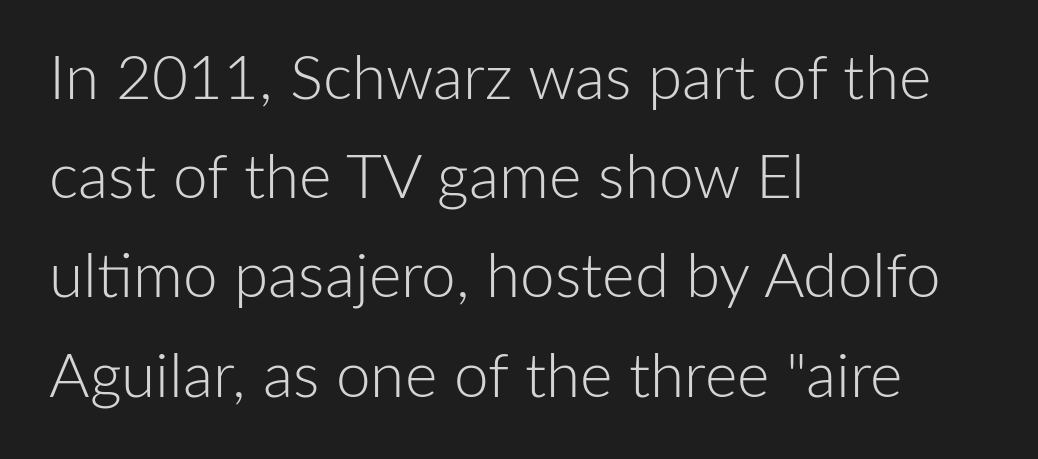
Q: Is the text bold? A: No.
Q: Is the text italic (slanted)? A: No, it is upright.
Q: Is the typeface a serif or a sans-serif typeface? A: Sans-serif.
Q: Is the text underlined? A: No.
Q: How is the paragraph aligned? A: Left-aligned.
Q: Is the spacing between letters normal or unusually wide? A: Normal.
Q: Is the spacing between lines tight, normal or loose? A: Normal.
Q: Width (condensed, normal, or wide)? A: Normal.
Q: Stroke contrast? A: Low.
Q: x-height? A: Medium.
Q: Monospaced? A: No.
